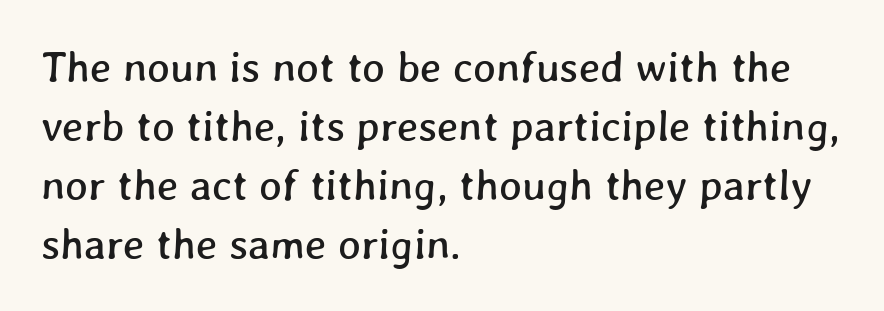
Q: Is the text underlined? A: No.
Q: How is the paragraph aligned? A: Left-aligned.
Q: Is the spacing between letters normal or unusually wide? A: Normal.
Q: Is the spacing between lines tight, normal or loose? A: Normal.
Q: Width (condensed, normal, or wide)? A: Normal.
Q: Stroke contrast? A: Low.
Q: x-height? A: Medium.
Q: Monospaced? A: No.
